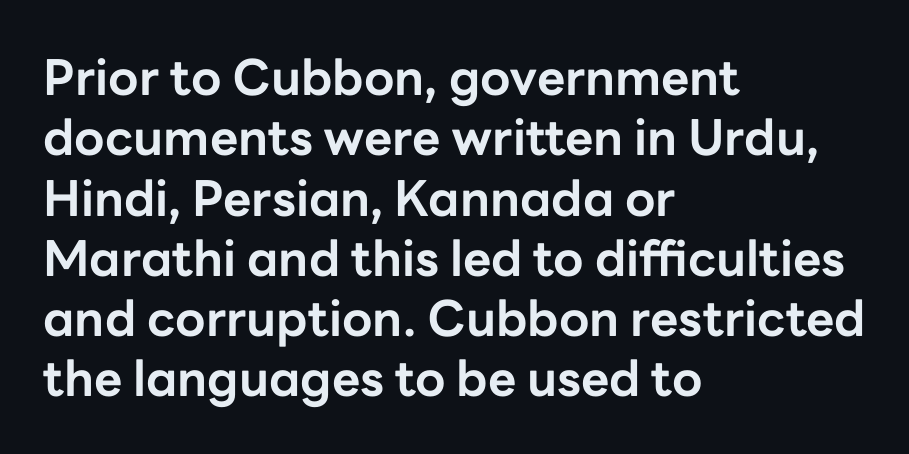
The image shows 49 px bold sans-serif type, upright; set left-aligned, line spacing 1.23x, normal letter spacing, not underlined; low stroke contrast and a medium x-height.
